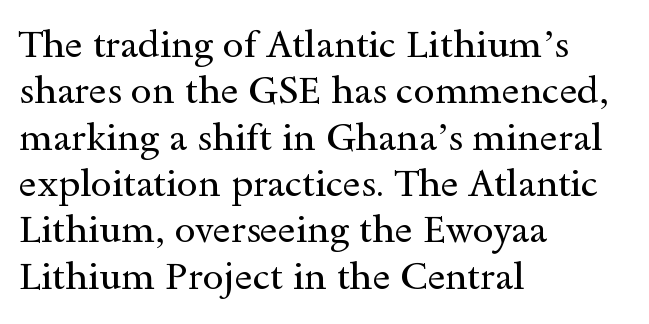
The image shows 38 px regular-weight, wide serif type, upright; set left-aligned, line spacing 1.22x, normal letter spacing, not underlined; a small x-height.
